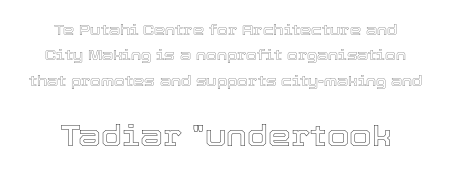
{"italic": "no", "width": "normal", "x_height": "medium", "monospaced": "no", "underline": "no", "align": "center", "line_spacing_ratio": 1.82, "letter_spacing": "normal", "letter_spacing_em": 0.0, "larger_block": "second", "size_ratio": 2.07, "glyph_px": 29}
